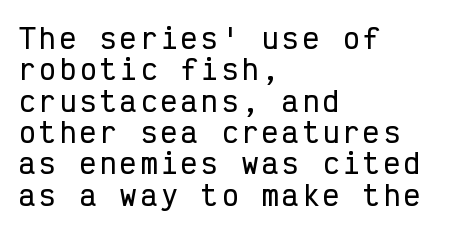
The image shows 27 px text type, upright; set left-aligned, line spacing 1.16x, not underlined.
